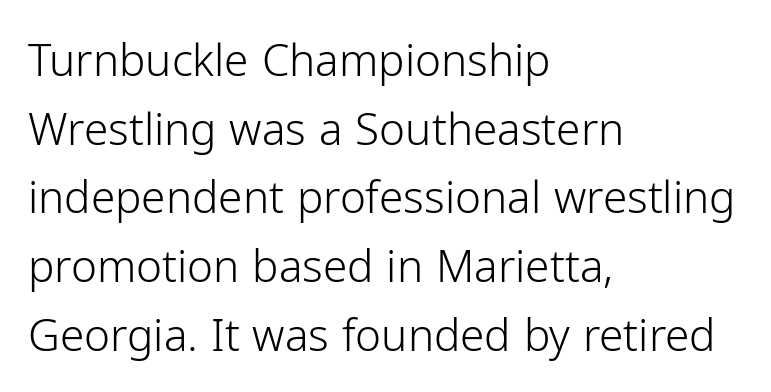
What's the leading like? Ordinary, nothing unusual. This sample has the flowing, uneven cadence of proportional lettering. This is the regular roman posture of the typeface. A typesetter would call this zero additional tracking. A quiet, ordinary-to-light weight characterises the typeface. Horizontally, the lines are justified to the leading edge only.
